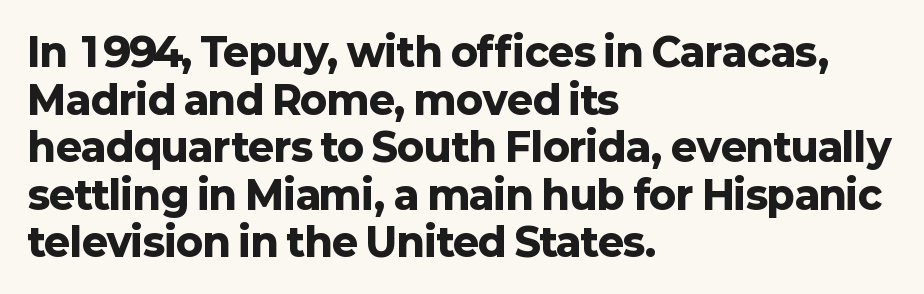
The image shows 39 px heavy sans-serif type, upright; set left-aligned, line spacing 1.22x, normal letter spacing, not underlined; low stroke contrast and a medium x-height.
